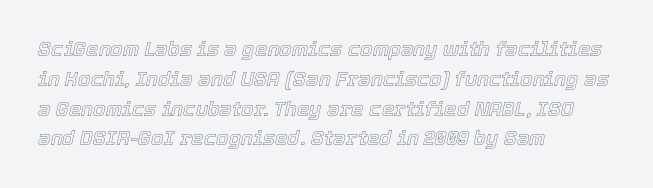
The words here are not underlined. This is oblique type, the kind used for emphasis or titles. The rag falls on the right side of this text block. Reading down the column, the eye jumps a familiar distance to each next line. Is the letter spacing exaggerated? No — it looks like the ordinary default.
